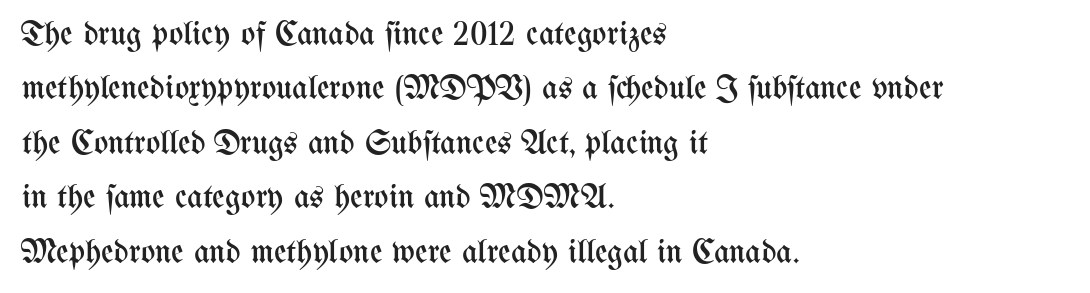
Plain, unruled lines of type. Interline gaps are of average width in this sample. Nothing unusual about the tracking: characters are spaced as the font intends. No extra ink here — the face is not bold. Where is the straight margin? On the left.
